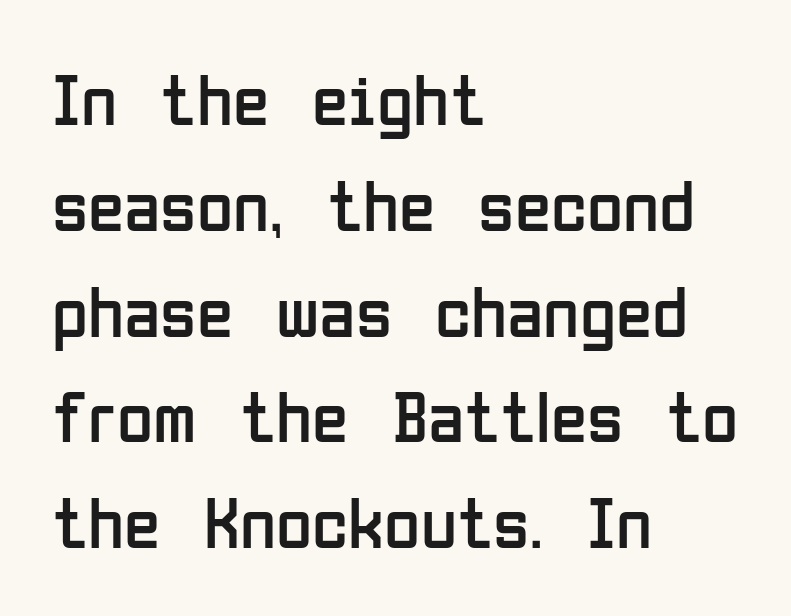
{"serif": "no", "italic": "no", "bold": "no", "weight": "regular", "width": "condensed", "stroke_contrast": "low", "x_height": "medium", "monospaced": "no", "underline": "no", "align": "left", "line_spacing": "normal", "line_spacing_ratio": 1.43, "letter_spacing": "normal", "letter_spacing_em": 0.0, "glyph_px": 74}
